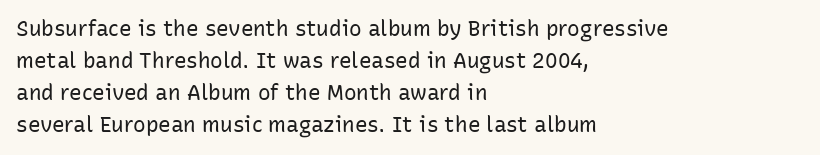
{"italic": "no", "bold": "no", "underline": "no", "align": "left", "line_spacing": "normal", "line_spacing_ratio": 1.53, "letter_spacing": "normal", "letter_spacing_em": 0.0, "glyph_px": 21}
